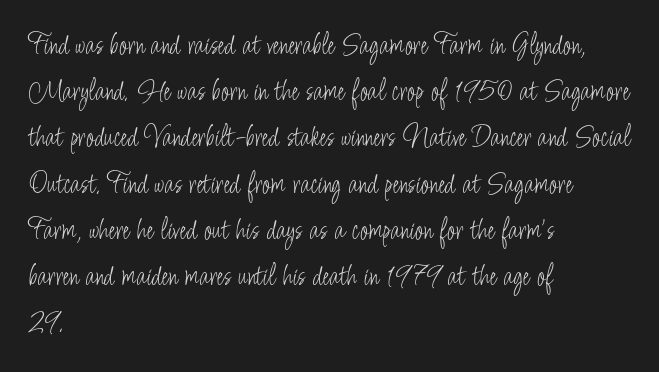
The image shows 30 px light, condensed sans-serif type; set left-aligned, normal line spacing (1.54x), normal letter spacing, not underlined; low stroke contrast and a small x-height.
